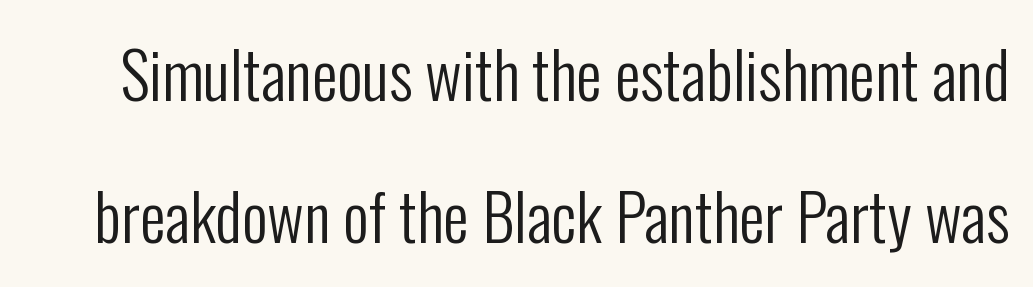
Q: Is the text bold? A: No.
Q: Is the text italic (slanted)? A: No, it is upright.
Q: Is the typeface a serif or a sans-serif typeface? A: Sans-serif.
Q: Is the text underlined? A: No.
Q: Is the spacing between letters normal or unusually wide? A: Normal.
Q: Is the spacing between lines tight, normal or loose? A: Loose.
Q: Width (condensed, normal, or wide)? A: Condensed.
Q: Stroke contrast? A: Low.
Q: x-height? A: Medium.
Q: Monospaced? A: No.
